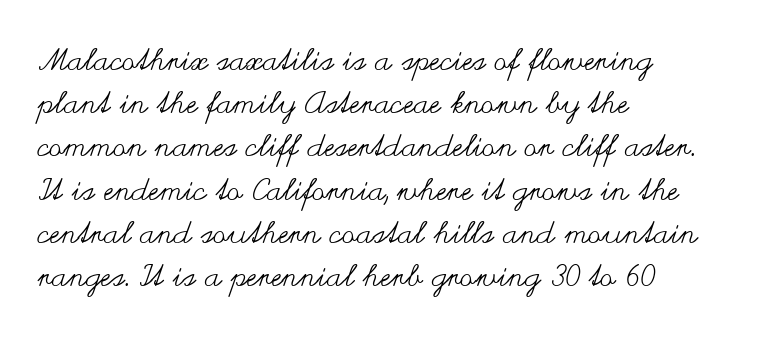
Q: Is the text bold? A: No.
Q: Is the text italic (slanted)? A: Yes.
Q: Is the text underlined? A: No.
Q: How is the paragraph aligned? A: Left-aligned.
Q: Is the spacing between letters normal or unusually wide? A: Normal.
Q: Is the spacing between lines tight, normal or loose? A: Normal.
Q: Width (condensed, normal, or wide)? A: Wide.
Q: Stroke contrast? A: Medium.
Q: x-height? A: Small.
Q: Monospaced? A: No.
